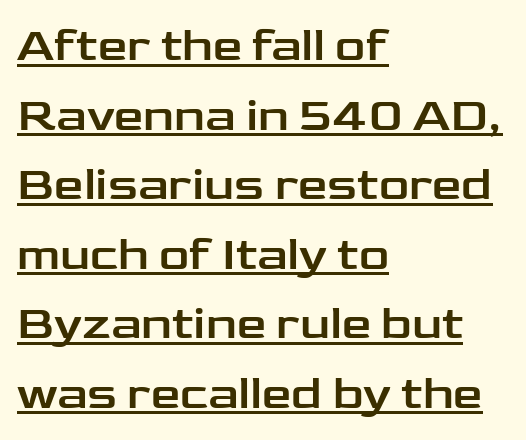
The image shows 47 px wide sans-serif type, upright; set left-aligned, normal line spacing (1.48x), normal letter spacing, underlined; low stroke contrast and a medium x-height.
